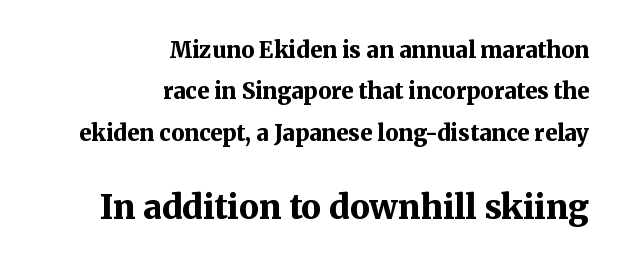
The image shows 33 px bold serif type, upright; set right-aligned, line spacing 1.88x, normal letter spacing, not underlined; the second (bottom) block is 1.5x larger; medium stroke contrast and a medium x-height.
